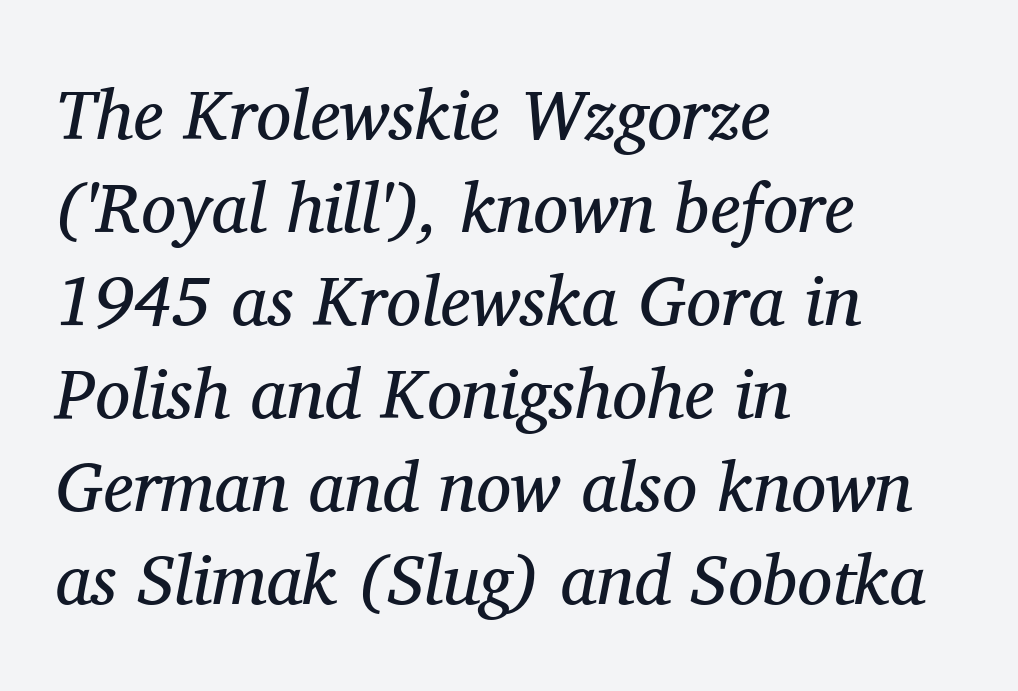
In terms of leading, this rendering sits right in the middle. The strokes carry an ordinary text weight at most. Type style note: has serifs. Typeset ragged right — the left edge is the straight one.
